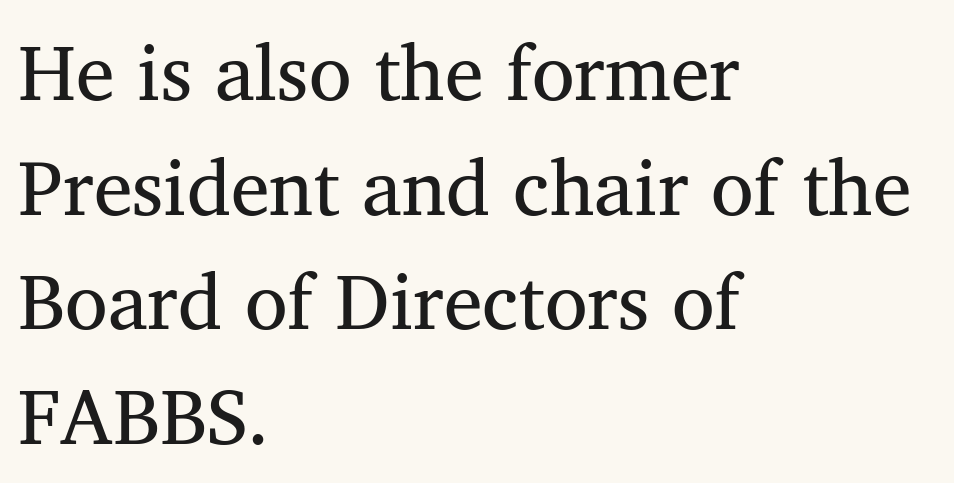
The image shows 78 px regular-weight serif type, upright; set left-aligned, normal line spacing (1.47x), normal letter spacing, not underlined; medium stroke contrast and a medium x-height.
